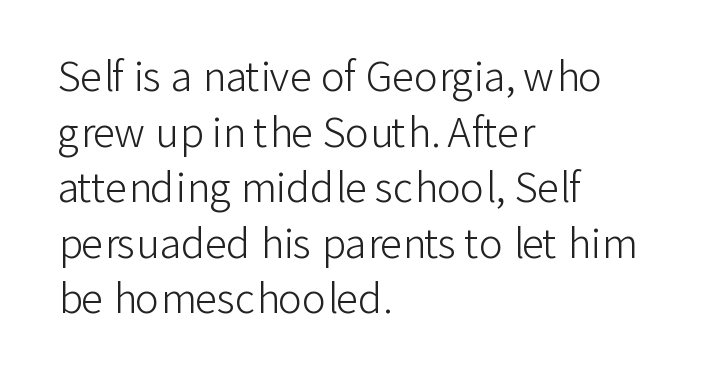
{"serif": "no", "italic": "no", "bold": "no", "weight": "light", "width": "normal", "stroke_contrast": "low", "x_height": "medium", "monospaced": "no", "underline": "no", "align": "left", "line_spacing": "normal", "line_spacing_ratio": 1.39, "letter_spacing": "normal", "letter_spacing_em": 0.0, "glyph_px": 40}
